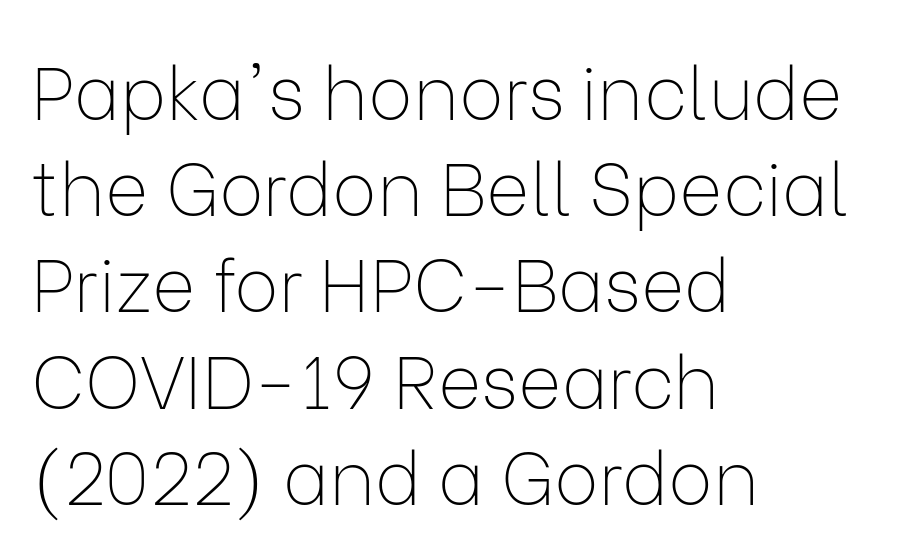
{"serif": "no", "italic": "no", "bold": "no", "weight": "thin", "width": "normal", "stroke_contrast": "low", "x_height": "medium", "monospaced": "no", "underline": "no", "align": "left", "line_spacing": "normal", "line_spacing_ratio": 1.3, "letter_spacing": "normal", "letter_spacing_em": 0.0, "glyph_px": 74}
